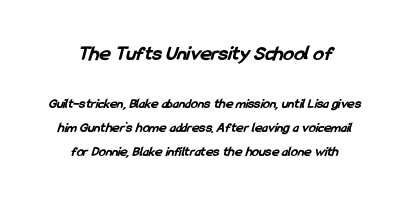
{"bold": "yes", "underline": "no", "align": "center", "line_spacing_ratio": 1.71, "letter_spacing": "normal", "letter_spacing_em": 0.0, "larger_block": "first", "size_ratio": 1.5, "glyph_px": 21}
